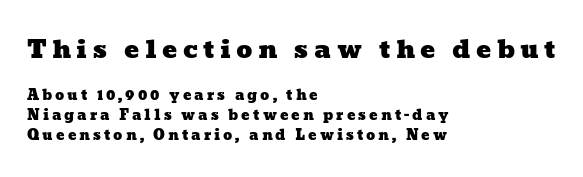
The image shows 25 px text type; set left-aligned, normal line spacing (1.42x), unusually wide letter spacing (+0.21 em), not underlined; the first (top) block is 1.79x larger.
